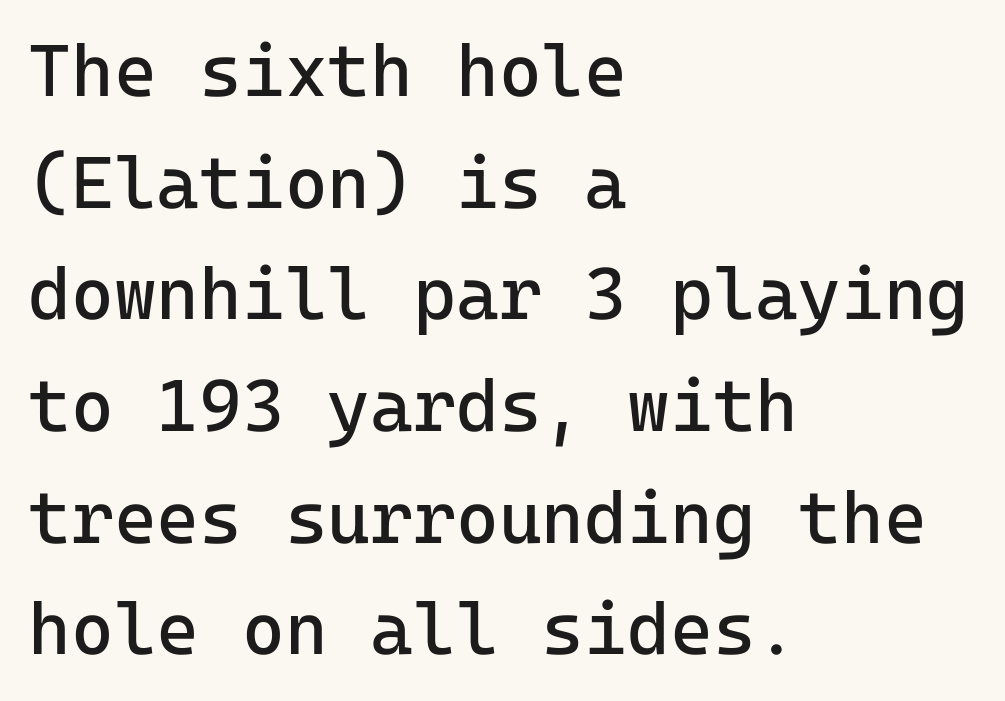
{"serif": "no", "italic": "no", "bold": "no", "weight": "regular", "width": "normal", "stroke_contrast": "low", "x_height": "medium", "monospaced": "yes", "underline": "no", "align": "left", "line_spacing": "normal", "line_spacing_ratio": 1.53, "letter_spacing": "normal", "letter_spacing_em": 0.0, "glyph_px": 73}
